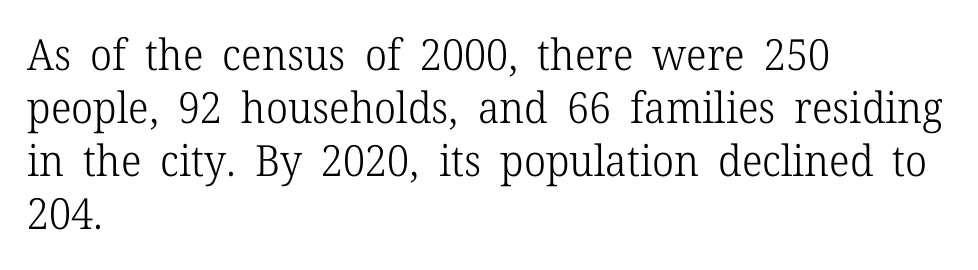
{"serif": "yes", "italic": "no", "bold": "no", "weight": "light", "width": "normal", "stroke_contrast": "low", "x_height": "medium", "monospaced": "no", "underline": "no", "align": "left", "line_spacing_ratio": 1.23, "letter_spacing": "normal", "letter_spacing_em": 0.0, "glyph_px": 43}
